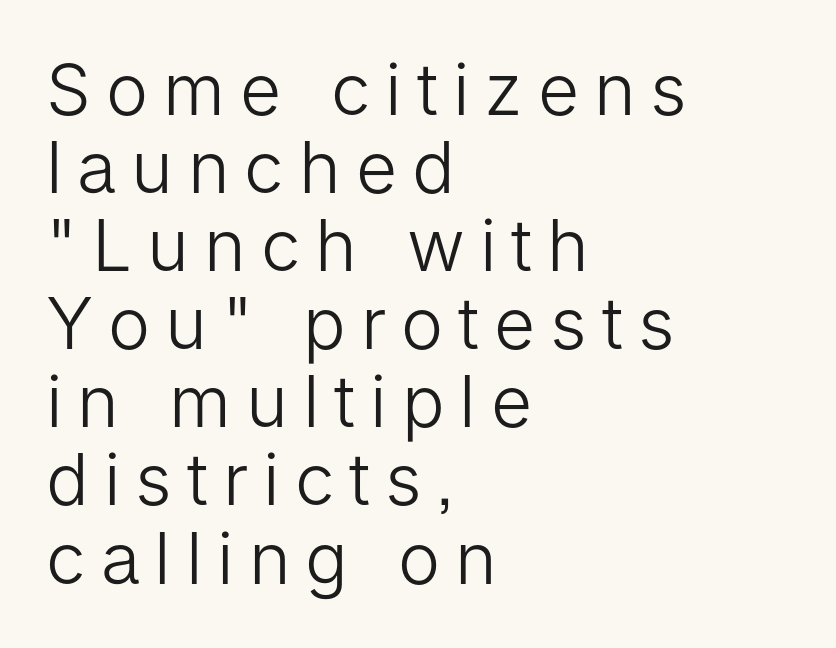
Q: Is the text bold? A: No.
Q: Is the text italic (slanted)? A: No, it is upright.
Q: Is the typeface a serif or a sans-serif typeface? A: Sans-serif.
Q: Is the text underlined? A: No.
Q: How is the paragraph aligned? A: Left-aligned.
Q: Is the spacing between letters normal or unusually wide? A: Unusually wide.
Q: Is the spacing between lines tight, normal or loose? A: Tight.
Q: Width (condensed, normal, or wide)? A: Normal.
Q: Stroke contrast? A: Low.
Q: x-height? A: Medium.
Q: Monospaced? A: No.
